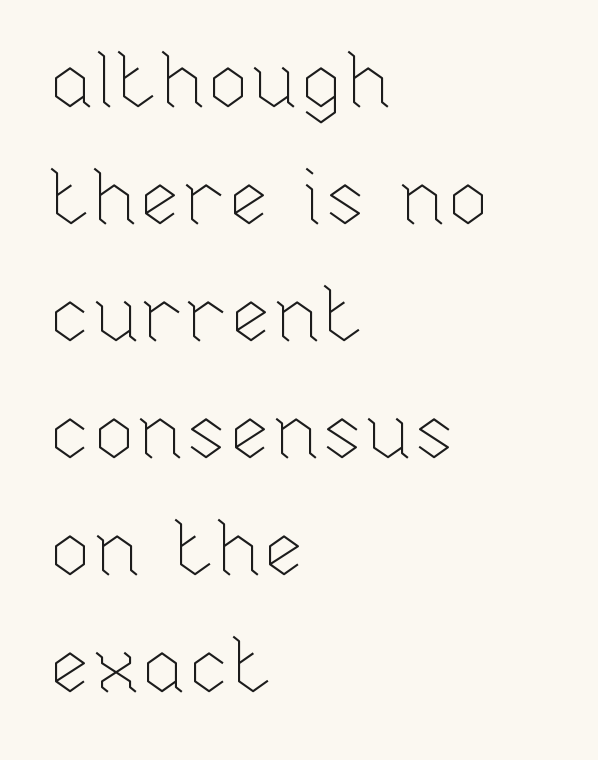
The image shows 78 px thin type, upright; set left-aligned, normal line spacing (1.5x), normal letter spacing, not underlined; low stroke contrast and a medium x-height.
